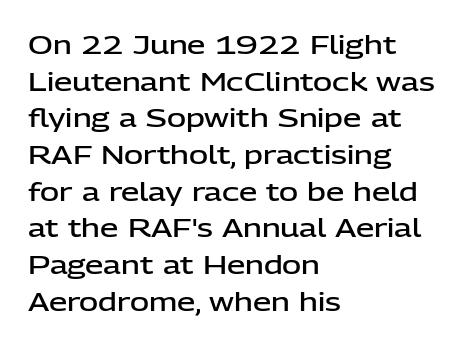
{"italic": "no", "bold": "semi", "underline": "no", "align": "left", "line_spacing": "normal", "line_spacing_ratio": 1.41, "letter_spacing": "normal", "letter_spacing_em": 0.0, "glyph_px": 26}
